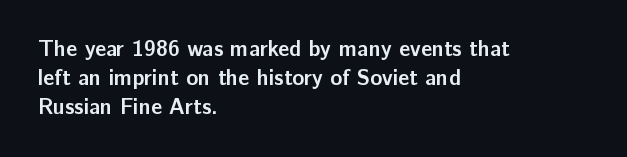
Q: Is the text bold? A: Yes.
Q: Is the text italic (slanted)? A: No, it is upright.
Q: Is the text underlined? A: No.
Q: How is the paragraph aligned? A: Left-aligned.
Q: Is the spacing between letters normal or unusually wide? A: Normal.
Q: Is the spacing between lines tight, normal or loose? A: Normal.
